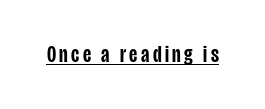
Q: Is the text bold? A: Semi-bold.
Q: Is the text italic (slanted)? A: No, it is upright.
Q: Is the text underlined? A: Yes.
